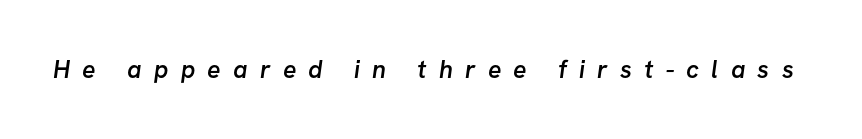
The image shows 25 px text type; set unusually wide letter spacing (+0.49 em), not underlined.
